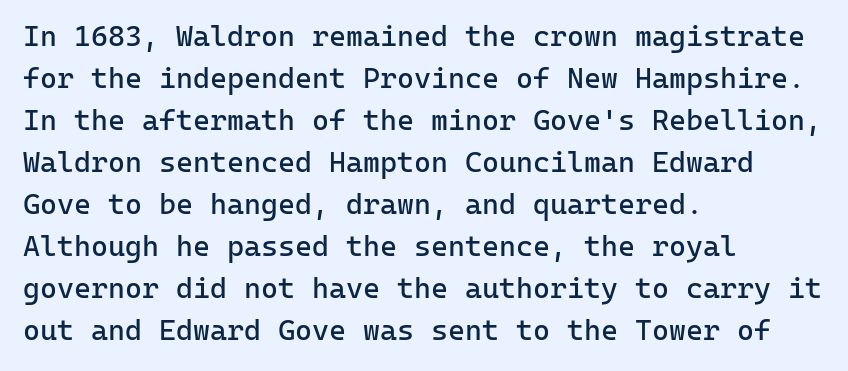
{"serif": "no", "italic": "no", "bold": "no", "weight": "regular", "width": "normal", "stroke_contrast": "low", "x_height": "medium", "monospaced": "yes", "underline": "no", "align": "left", "line_spacing": "normal", "line_spacing_ratio": 1.45, "letter_spacing": "normal", "letter_spacing_em": 0.0, "glyph_px": 29}
